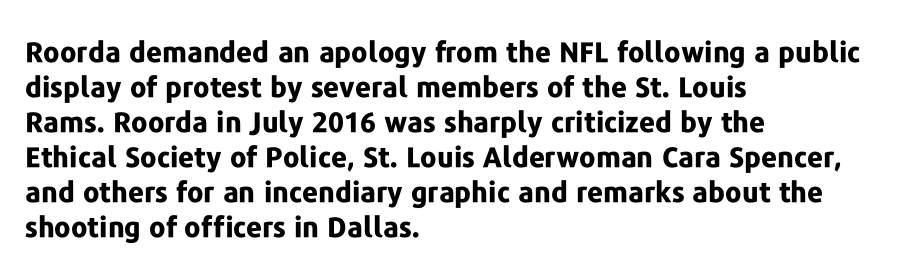
The image shows 28 px bold sans-serif type, upright; set left-aligned, normal line spacing (1.25x), normal letter spacing, not underlined; low stroke contrast and a medium x-height.
